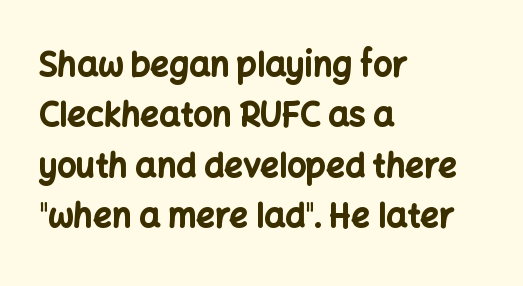
The image shows 33 px bold sans-serif type, upright; set left-aligned, normal line spacing (1.53x), normal letter spacing, not underlined; low stroke contrast and a medium x-height.
